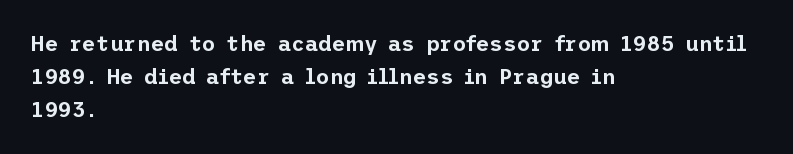
Q: Is the text italic (slanted)? A: No, it is upright.
Q: Is the text underlined? A: No.
Q: How is the paragraph aligned? A: Left-aligned.
Q: Is the spacing between letters normal or unusually wide? A: Normal.
Q: Is the spacing between lines tight, normal or loose? A: Normal.
